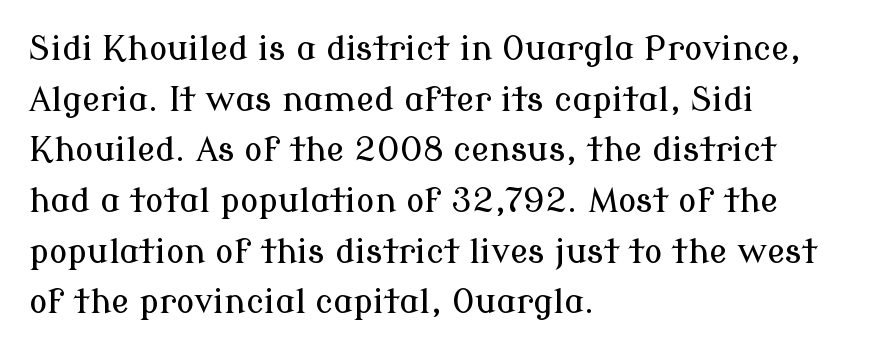
Q: Is the text italic (slanted)? A: No, it is upright.
Q: Is the typeface a serif or a sans-serif typeface? A: Serif.
Q: Is the text underlined? A: No.
Q: How is the paragraph aligned? A: Left-aligned.
Q: Is the spacing between letters normal or unusually wide? A: Normal.
Q: Is the spacing between lines tight, normal or loose? A: Normal.
Q: Width (condensed, normal, or wide)? A: Normal.
Q: Stroke contrast? A: Low.
Q: x-height? A: Medium.
Q: Monospaced? A: No.
